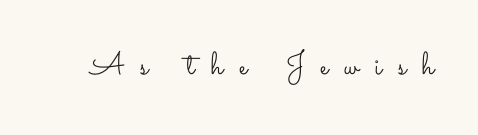
Glyph-to-glyph distance is far greater than everyday printed text. Any mark beneath the type? The region is blank. Proportional: the letters do not fall into vertical columns. The font is comparable to plain body text, perhaps lighter.
